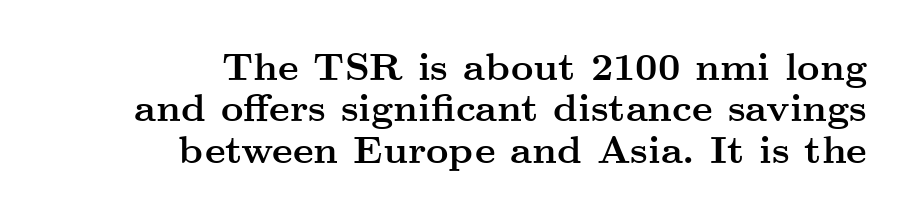
Baseline-to-baseline distance is barely more than the letter height. The axis of the letterforms is exactly vertical. Type style note: has serifs. In CSS terms this would be text-align: right.
